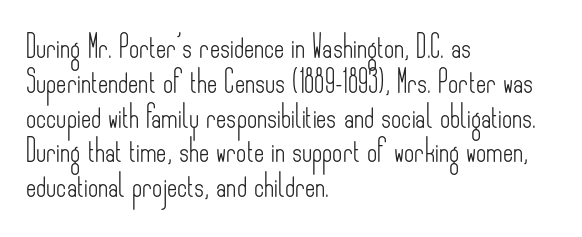
{"italic": "no", "bold": "no", "underline": "no", "align": "left", "line_spacing": "normal", "line_spacing_ratio": 1.58, "letter_spacing": "normal", "letter_spacing_em": 0.0, "glyph_px": 22}
